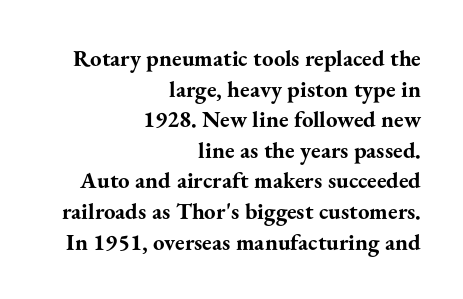
{"italic": "no", "bold": "yes", "underline": "no", "align": "right", "line_spacing": "normal", "line_spacing_ratio": 1.33, "letter_spacing": "normal", "letter_spacing_em": 0.0, "glyph_px": 23}
